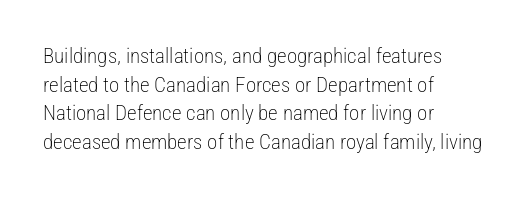
Line beginnings align vertically; line endings do not. Whoever set this chose a conventional vertical rhythm. Stroke mass is kept to a normal reading level or below. Nobody touched the tracking dial on this one.
